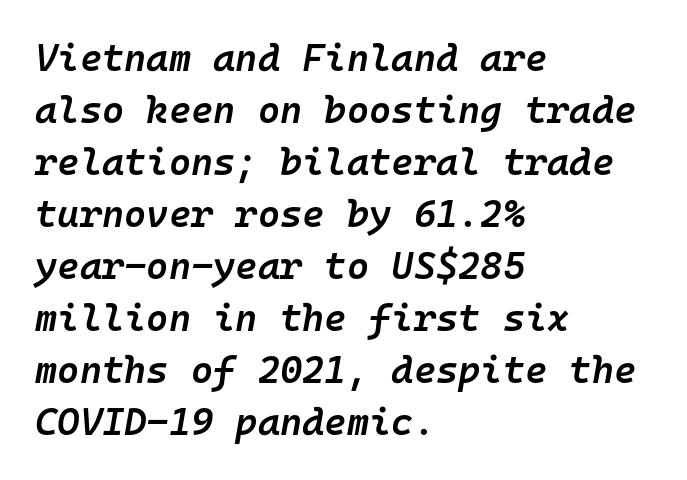
Q: Is the text bold? A: Semi-bold.
Q: Is the text italic (slanted)? A: Yes, it leans right by about 10 degrees.
Q: Is the text underlined? A: No.
Q: How is the paragraph aligned? A: Left-aligned.
Q: Is the spacing between letters normal or unusually wide? A: Normal.
Q: Is the spacing between lines tight, normal or loose? A: Normal.
Q: Width (condensed, normal, or wide)? A: Normal.
Q: Stroke contrast? A: Low.
Q: x-height? A: Medium.
Q: Monospaced? A: Yes.
